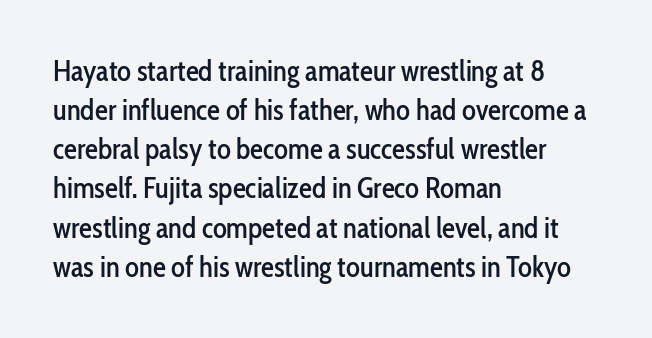
Q: Is the text italic (slanted)? A: No, it is upright.
Q: Is the typeface a serif or a sans-serif typeface? A: Sans-serif.
Q: Is the text underlined? A: No.
Q: How is the paragraph aligned? A: Left-aligned.
Q: Is the spacing between letters normal or unusually wide? A: Normal.
Q: Is the spacing between lines tight, normal or loose? A: Normal.
Q: Width (condensed, normal, or wide)? A: Condensed.
Q: Stroke contrast? A: Low.
Q: x-height? A: Medium.
Q: Monospaced? A: No.
